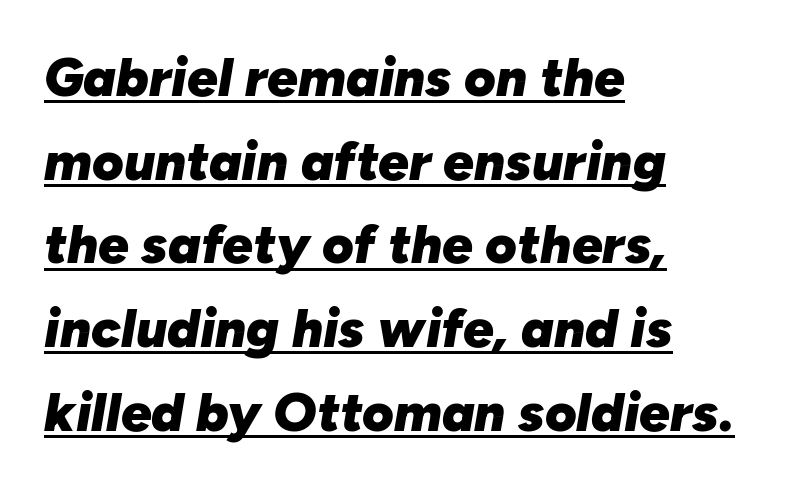
{"italic": "yes", "lean": "right", "slant_degrees": 10, "bold": "yes", "weight": "heavy", "width": "normal", "stroke_contrast": "low", "x_height": "medium", "monospaced": "no", "underline": "yes", "align": "left", "line_spacing": "normal", "line_spacing_ratio": 1.55, "letter_spacing": "normal", "letter_spacing_em": 0.0, "glyph_px": 54}
